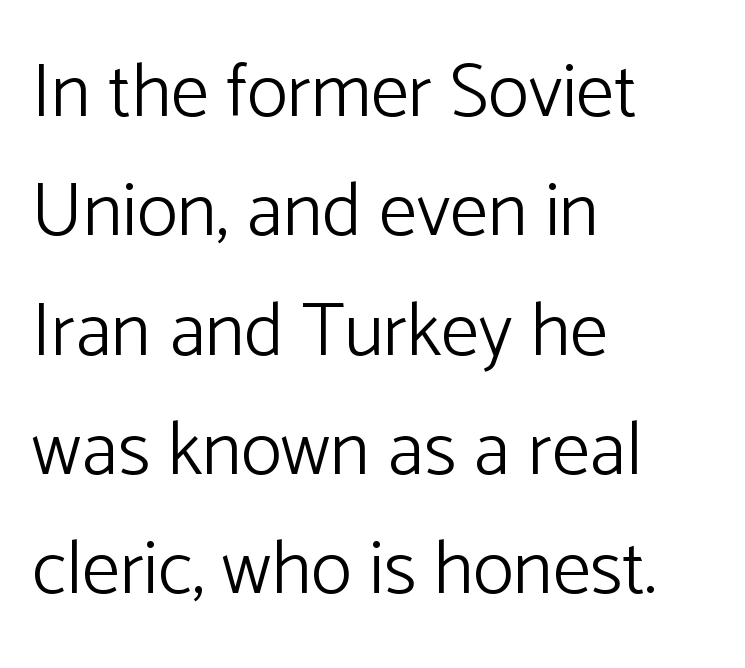
Q: Is the text bold? A: No.
Q: Is the text italic (slanted)? A: No, it is upright.
Q: Is the typeface a serif or a sans-serif typeface? A: Sans-serif.
Q: Is the text underlined? A: No.
Q: How is the paragraph aligned? A: Left-aligned.
Q: Is the spacing between letters normal or unusually wide? A: Normal.
Q: Is the spacing between lines tight, normal or loose? A: Normal.
Q: Width (condensed, normal, or wide)? A: Normal.
Q: Stroke contrast? A: Low.
Q: x-height? A: Medium.
Q: Monospaced? A: No.
